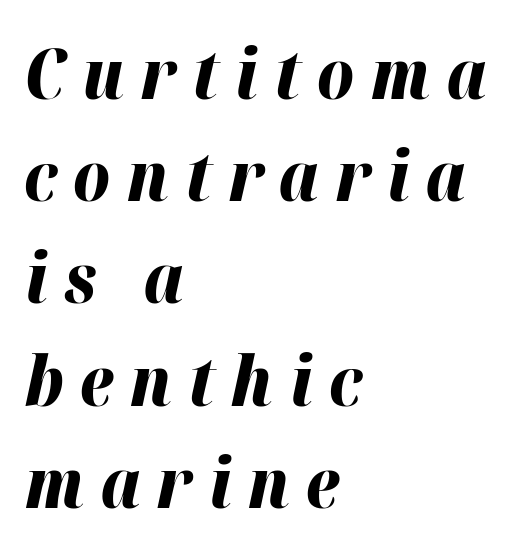
{"italic": "yes", "lean": "right", "slant_degrees": 12, "bold": "yes", "weight": "bold", "width": "normal", "stroke_contrast": "high", "x_height": "medium", "monospaced": "no", "underline": "no", "align": "left", "line_spacing": "normal", "line_spacing_ratio": 1.46, "letter_spacing": "wide", "letter_spacing_em": 0.23, "glyph_px": 70}
